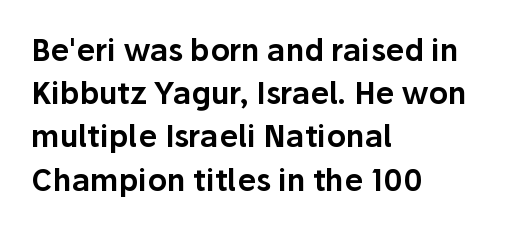
{"serif": "no", "italic": "no", "width": "normal", "stroke_contrast": "low", "x_height": "medium", "monospaced": "no", "underline": "no", "align": "left", "line_spacing": "normal", "line_spacing_ratio": 1.44, "letter_spacing": "normal", "letter_spacing_em": 0.0, "glyph_px": 30}
